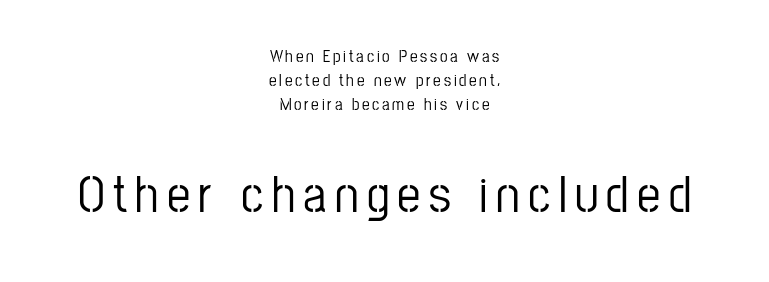
Q: Is the text italic (slanted)? A: No, it is upright.
Q: Is the typeface a serif or a sans-serif typeface? A: Sans-serif.
Q: Is the text underlined? A: No.
Q: How is the paragraph aligned? A: Centered.
Q: Is the spacing between lines tight, normal or loose? A: Normal.
Q: Which block of text is set in a larger size, the first (top) or the second (bottom)? A: The second (bottom) one.
Q: Width (condensed, normal, or wide)? A: Condensed.
Q: Stroke contrast? A: Low.
Q: x-height? A: Medium.
Q: Monospaced? A: No.
